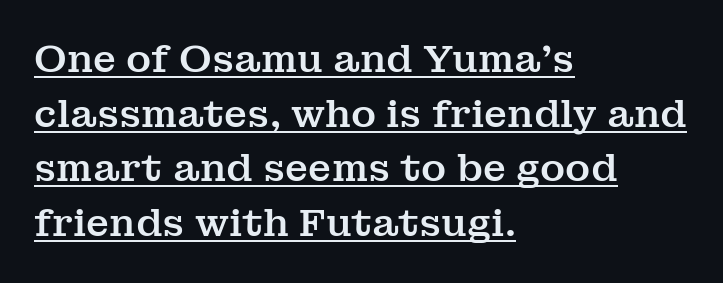
The image shows 38 px serif type, upright; set left-aligned, normal line spacing (1.44x), normal letter spacing, underlined; medium stroke contrast and a medium x-height.
